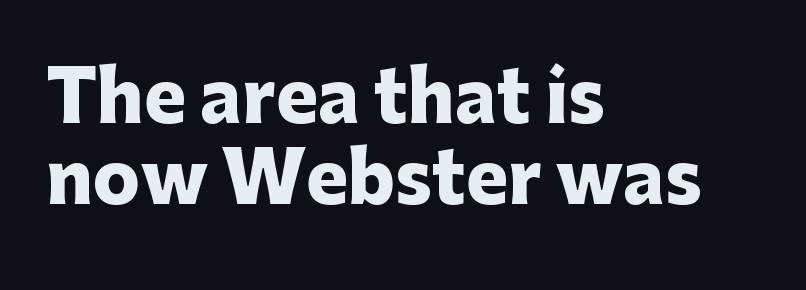
Every stem runs plumb, perpendicular to the baseline. This sample uses plain, unmodified letter spacing. The text block is weighted toward the left margin, trailing off unevenly rightward. Students, this is bold: see how much ink each stroke carries.
